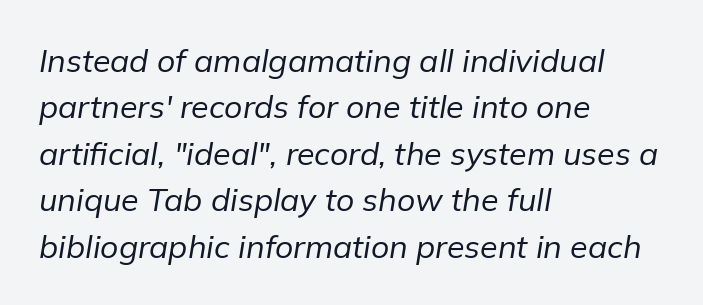
{"italic": "yes", "lean": "right", "slant_degrees": 9, "bold": "no", "weight": "regular", "width": "normal", "stroke_contrast": "low", "x_height": "medium", "monospaced": "no", "underline": "no", "align": "left", "line_spacing": "normal", "line_spacing_ratio": 1.45, "letter_spacing": "normal", "letter_spacing_em": 0.0, "glyph_px": 32}
